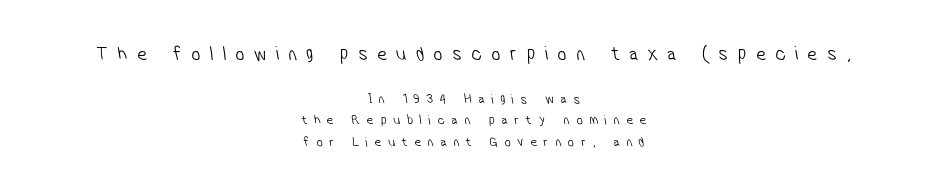
Q: Is the text bold? A: No.
Q: Is the text underlined? A: No.
Q: How is the paragraph aligned? A: Centered.
Q: Is the spacing between letters normal or unusually wide? A: Unusually wide.
Q: Is the spacing between lines tight, normal or loose? A: Normal.
Q: Which block of text is set in a larger size, the first (top) or the second (bottom)? A: The first (top) one.
